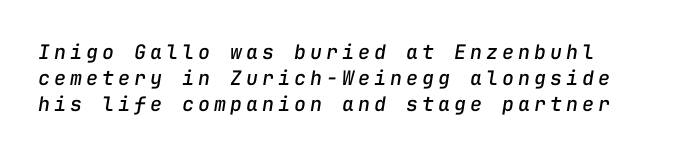
Q: Is the text italic (slanted)? A: Yes, it leans right by about 9 degrees.
Q: Is the text underlined? A: No.
Q: Is the spacing between letters normal or unusually wide? A: Unusually wide.
Q: Is the spacing between lines tight, normal or loose? A: Normal.
